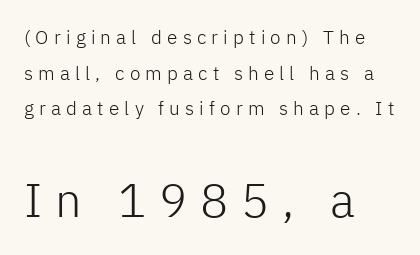
{"serif": "no", "italic": "no", "bold": "no", "weight": "light", "width": "normal", "stroke_contrast": "low", "x_height": "medium", "monospaced": "no", "underline": "no", "align": "left", "line_spacing_ratio": 1.87, "letter_spacing": "wide", "letter_spacing_em": 0.27, "larger_block": "second", "size_ratio": 2.47, "glyph_px": 47}
